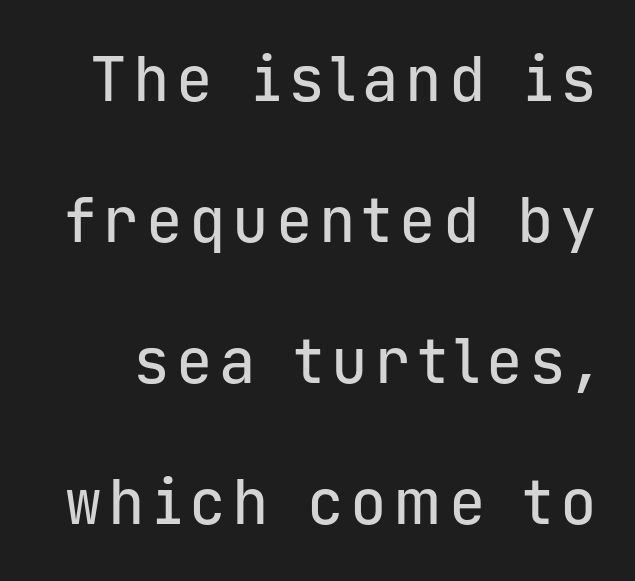
Regarding leading, the lines here are spaced well apart. Do the characters align in a grid? Yes, the font is monospaced. Italic: no, the glyphs are upright roman. What kind of face is this? One without serifs — a sans. Honestly, there is no underline to notice here at all.
